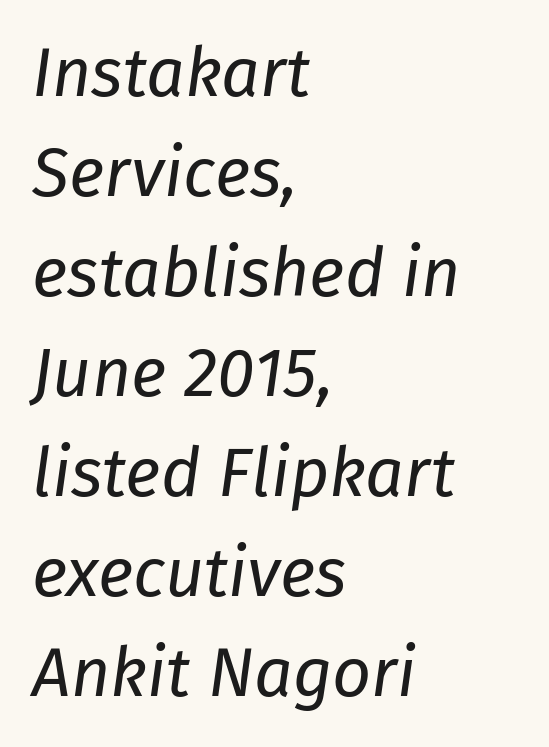
{"italic": "yes", "lean": "right", "slant_degrees": 8, "bold": "no", "weight": "regular", "width": "normal", "stroke_contrast": "low", "x_height": "medium", "monospaced": "no", "underline": "no", "align": "left", "line_spacing": "normal", "line_spacing_ratio": 1.47, "letter_spacing": "normal", "letter_spacing_em": 0.0, "glyph_px": 68}
